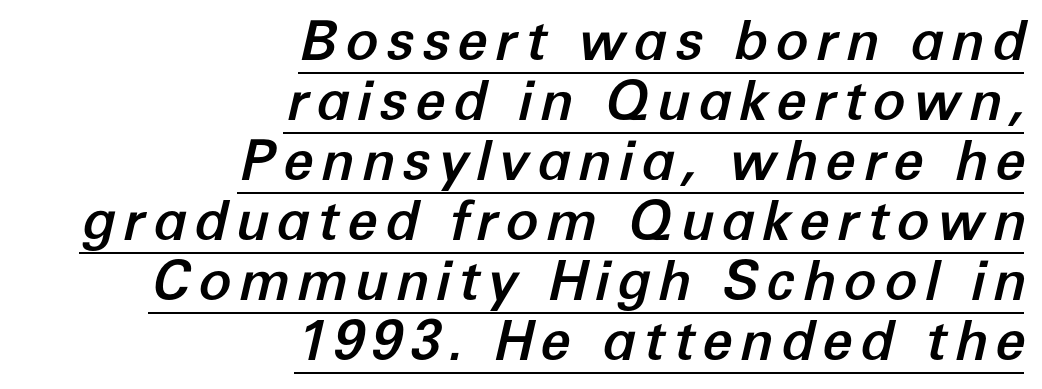
{"italic": "yes", "lean": "right", "slant_degrees": 12, "width": "normal", "stroke_contrast": "low", "x_height": "medium", "monospaced": "no", "underline": "yes", "align": "right", "line_spacing": "tight", "line_spacing_ratio": 1.09, "glyph_px": 55}
